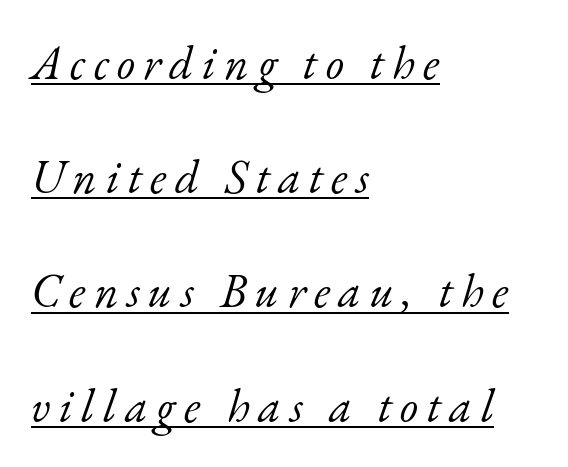
The image shows 47 px light serif type, italic (leaning right); set left-aligned, loose line spacing (2.43x), underlined; low stroke contrast and a small x-height.
